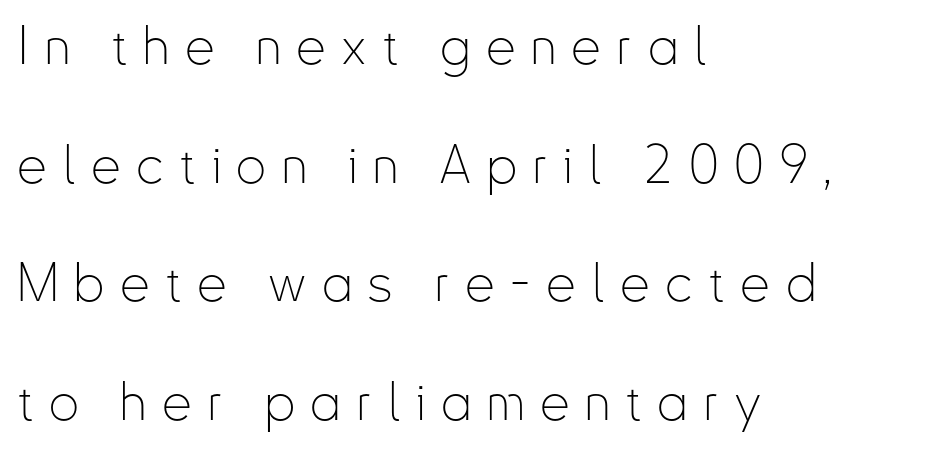
Quick note: interline space is abundant. Between one letter and the next there's a generous, obvious gap. Spacing verdict: proportional, widths tailored to each character. Unmarked baselines from the first word to the last. Every row of glyphs begins at an identical x-position on the left. What kind of face is this? One without serifs — a sans.
